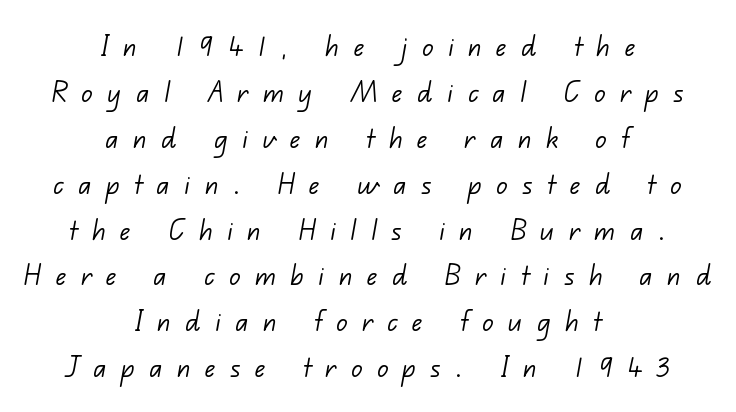
The passage shown is not underscored anywhere. Summary of weight: not heavy and not bold. Spacing verdict: proportional, widths tailored to each character. Serifs: no, the terminals of the letterforms are clean.
